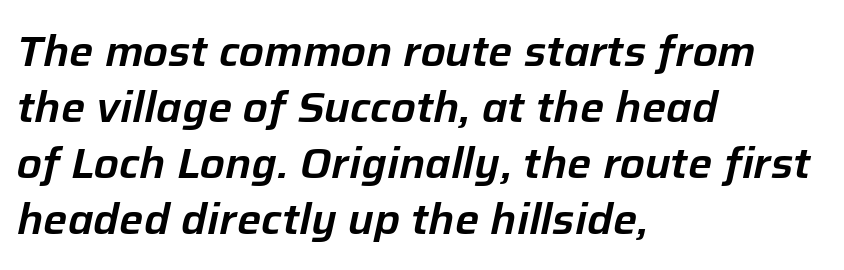
Q: Is the text italic (slanted)? A: Yes, it leans right by about 12 degrees.
Q: Is the text underlined? A: No.
Q: How is the paragraph aligned? A: Left-aligned.
Q: Is the spacing between letters normal or unusually wide? A: Normal.
Q: Is the spacing between lines tight, normal or loose? A: Normal.
Q: Width (condensed, normal, or wide)? A: Normal.
Q: Stroke contrast? A: Low.
Q: x-height? A: Medium.
Q: Monospaced? A: No.
